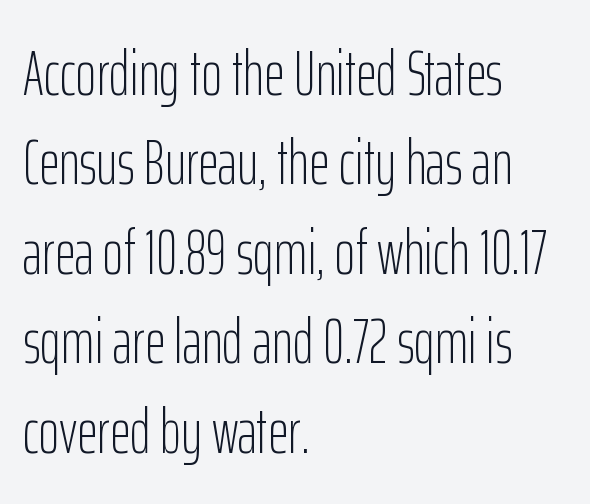
{"serif": "no", "italic": "no", "bold": "no", "weight": "light", "width": "condensed", "stroke_contrast": "low", "x_height": "medium", "monospaced": "no", "underline": "no", "align": "left", "line_spacing": "normal", "line_spacing_ratio": 1.42, "letter_spacing": "normal", "letter_spacing_em": 0.0, "glyph_px": 63}
